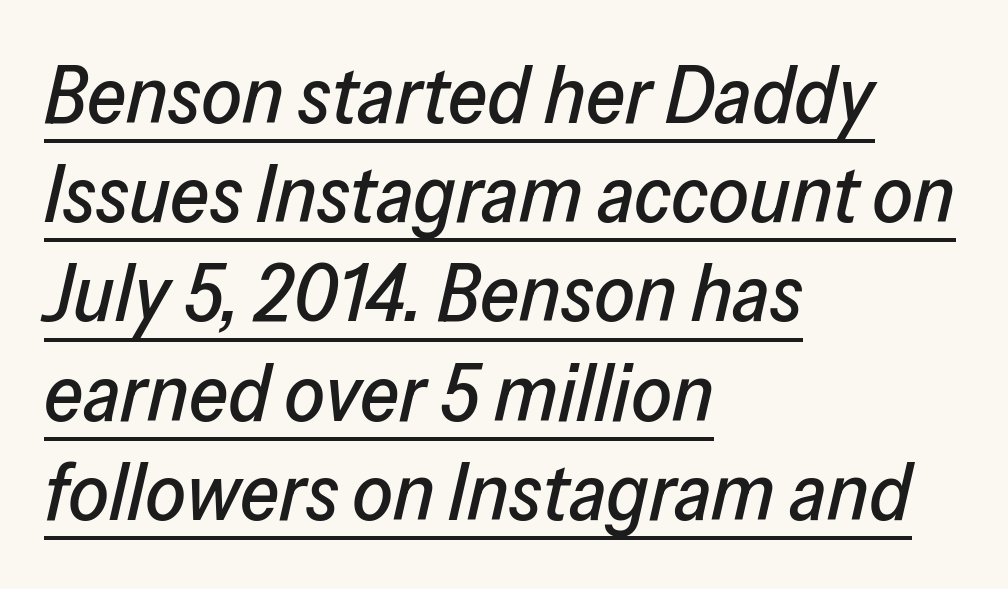
The image shows 80 px text type, italic (leaning right); set left-aligned, line spacing 1.24x, normal letter spacing, underlined; low stroke contrast and a medium x-height.
